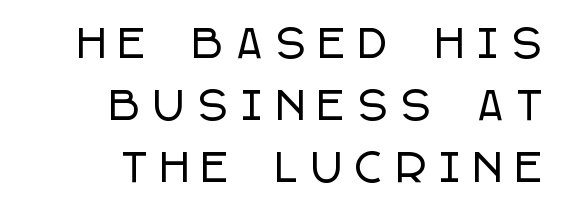
The image shows 38 px condensed sans-serif type, upright; set right-aligned, normal line spacing (1.63x), unusually wide letter spacing (+0.38 em), not underlined; low stroke contrast and a large x-height.
